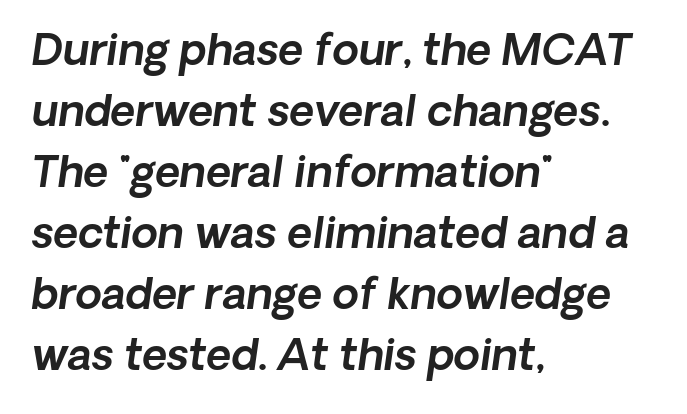
Q: Is the typeface a serif or a sans-serif typeface? A: Sans-serif.
Q: Is the text underlined? A: No.
Q: How is the paragraph aligned? A: Left-aligned.
Q: Is the spacing between letters normal or unusually wide? A: Normal.
Q: Is the spacing between lines tight, normal or loose? A: Normal.
Q: Width (condensed, normal, or wide)? A: Normal.
Q: x-height? A: Medium.
Q: Monospaced? A: No.
